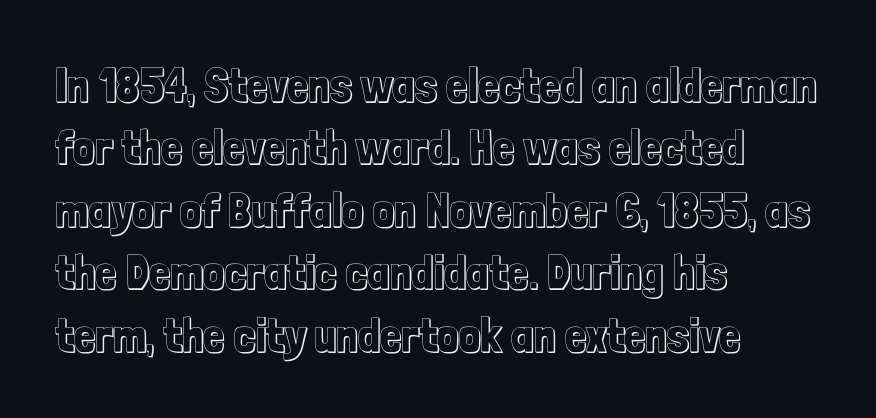
Q: Is the text italic (slanted)? A: No, it is upright.
Q: Is the text underlined? A: No.
Q: How is the paragraph aligned? A: Left-aligned.
Q: Is the spacing between letters normal or unusually wide? A: Normal.
Q: Is the spacing between lines tight, normal or loose? A: Normal.
Q: Width (condensed, normal, or wide)? A: Condensed.
Q: x-height? A: Medium.
Q: Monospaced? A: No.
